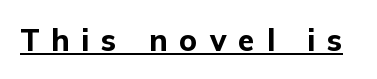
{"serif": "no", "italic": "no", "bold": "yes", "weight": "bold", "width": "normal", "stroke_contrast": "low", "x_height": "medium", "monospaced": "no", "underline": "yes", "letter_spacing": "wide", "letter_spacing_em": 0.4, "glyph_px": 30}
